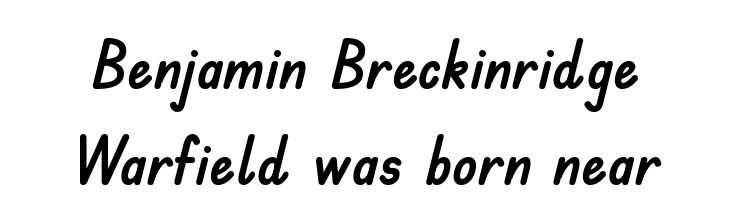
{"serif": "no", "width": "normal", "stroke_contrast": "low", "x_height": "small", "monospaced": "no", "underline": "no", "line_spacing": "normal", "line_spacing_ratio": 1.48, "letter_spacing": "normal", "letter_spacing_em": 0.0, "glyph_px": 65}
